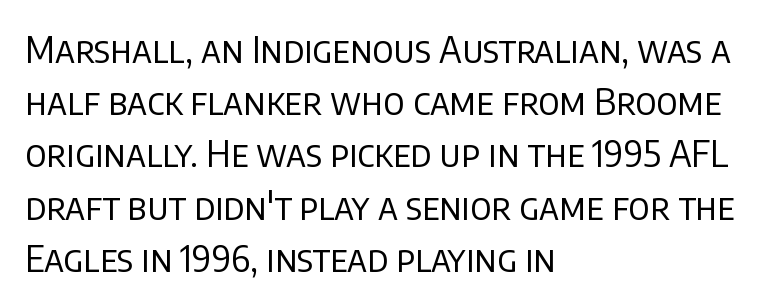
Q: Is the text bold? A: No.
Q: Is the text italic (slanted)? A: No, it is upright.
Q: Is the typeface a serif or a sans-serif typeface? A: Sans-serif.
Q: Is the text underlined? A: No.
Q: How is the paragraph aligned? A: Left-aligned.
Q: Is the spacing between letters normal or unusually wide? A: Normal.
Q: Is the spacing between lines tight, normal or loose? A: Normal.
Q: Width (condensed, normal, or wide)? A: Normal.
Q: Stroke contrast? A: Low.
Q: x-height? A: Large.
Q: Monospaced? A: No.
